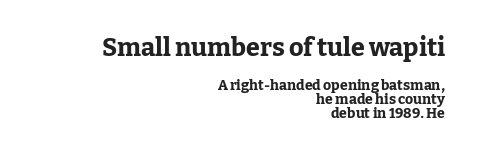
Q: Is the text bold? A: Yes.
Q: Is the text italic (slanted)? A: No, it is upright.
Q: Is the text underlined? A: No.
Q: How is the paragraph aligned? A: Right-aligned.
Q: Is the spacing between letters normal or unusually wide? A: Normal.
Q: Is the spacing between lines tight, normal or loose? A: Tight.
Q: Which block of text is set in a larger size, the first (top) or the second (bottom)? A: The first (top) one.
